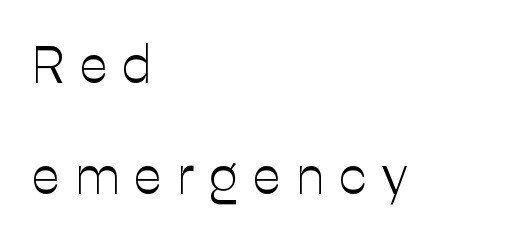
Q: Is the text bold? A: No.
Q: Is the text italic (slanted)? A: No, it is upright.
Q: Is the typeface a serif or a sans-serif typeface? A: Sans-serif.
Q: Is the text underlined? A: No.
Q: How is the paragraph aligned? A: Left-aligned.
Q: Is the spacing between letters normal or unusually wide? A: Unusually wide.
Q: Is the spacing between lines tight, normal or loose? A: Loose.
Q: Width (condensed, normal, or wide)? A: Normal.
Q: Stroke contrast? A: Low.
Q: x-height? A: Medium.
Q: Monospaced? A: No.
